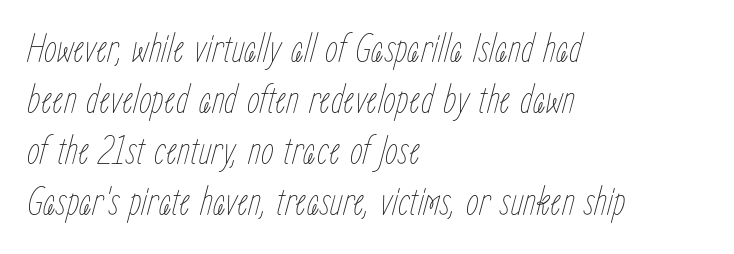
Q: Is the text bold? A: No.
Q: Is the text italic (slanted)? A: Yes, it leans right by about 15 degrees.
Q: Is the text underlined? A: No.
Q: How is the paragraph aligned? A: Left-aligned.
Q: Is the spacing between letters normal or unusually wide? A: Normal.
Q: Width (condensed, normal, or wide)? A: Condensed.
Q: Stroke contrast? A: Low.
Q: x-height? A: Medium.
Q: Monospaced? A: No.
